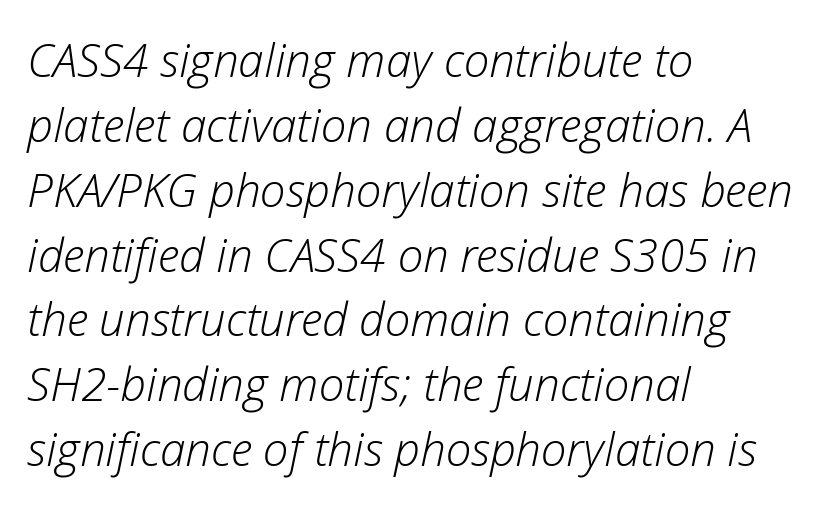
The image shows 46 px light type, italic (leaning right); set left-aligned, normal line spacing (1.41x), normal letter spacing, not underlined; low stroke contrast and a medium x-height.
